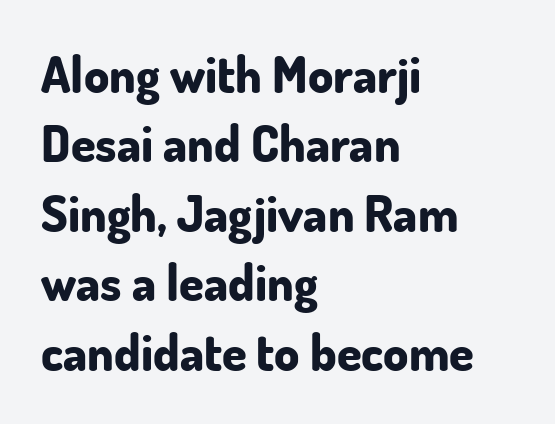
{"serif": "no", "italic": "no", "bold": "yes", "weight": "bold", "width": "normal", "stroke_contrast": "low", "x_height": "small", "monospaced": "no", "underline": "no", "align": "left", "line_spacing": "normal", "line_spacing_ratio": 1.39, "letter_spacing": "normal", "letter_spacing_em": 0.0, "glyph_px": 50}
